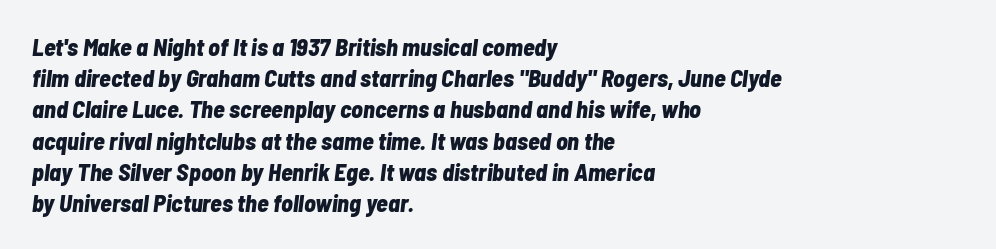
The image shows 24 px bold type, italic (leaning right); set left-aligned, normal line spacing (1.3x), normal letter spacing, not underlined.
